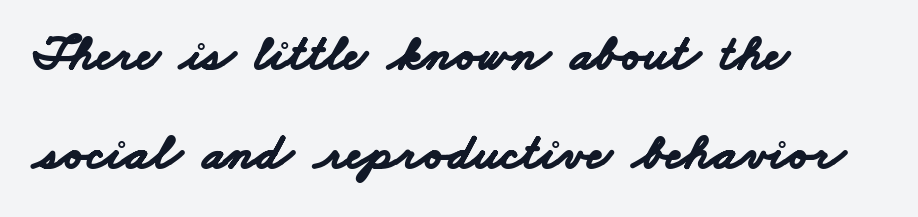
Q: Is the text bold? A: Yes.
Q: Is the typeface a serif or a sans-serif typeface? A: Sans-serif.
Q: Is the text underlined? A: No.
Q: How is the paragraph aligned? A: Left-aligned.
Q: Is the spacing between letters normal or unusually wide? A: Normal.
Q: Is the spacing between lines tight, normal or loose? A: Loose.
Q: Width (condensed, normal, or wide)? A: Wide.
Q: Stroke contrast? A: Low.
Q: x-height? A: Small.
Q: Monospaced? A: No.
